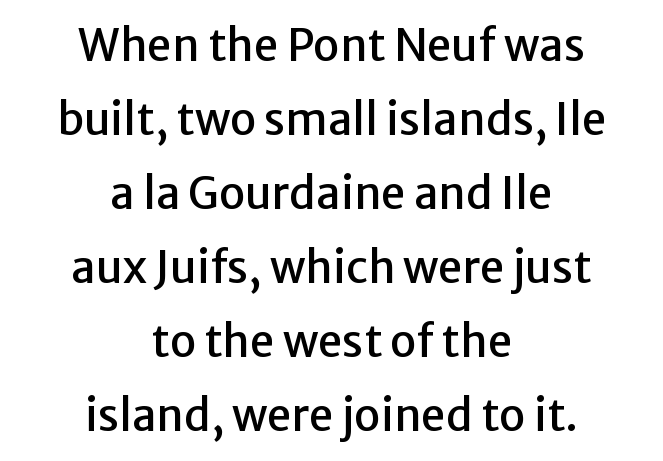
{"serif": "no", "italic": "no", "width": "normal", "stroke_contrast": "low", "x_height": "medium", "monospaced": "no", "underline": "no", "align": "center", "line_spacing": "normal", "line_spacing_ratio": 1.68, "letter_spacing": "normal", "letter_spacing_em": 0.0, "glyph_px": 44}
